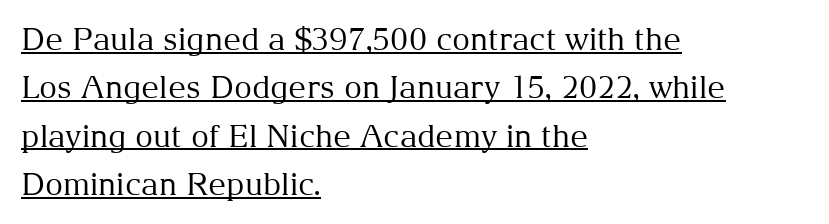
Is the block centered? No — it sits flush against the left margin. This is roman type, the default non-slanted kind. The line-height multiplier appears to be the usual default. Decoration check: the copy is underlined.
